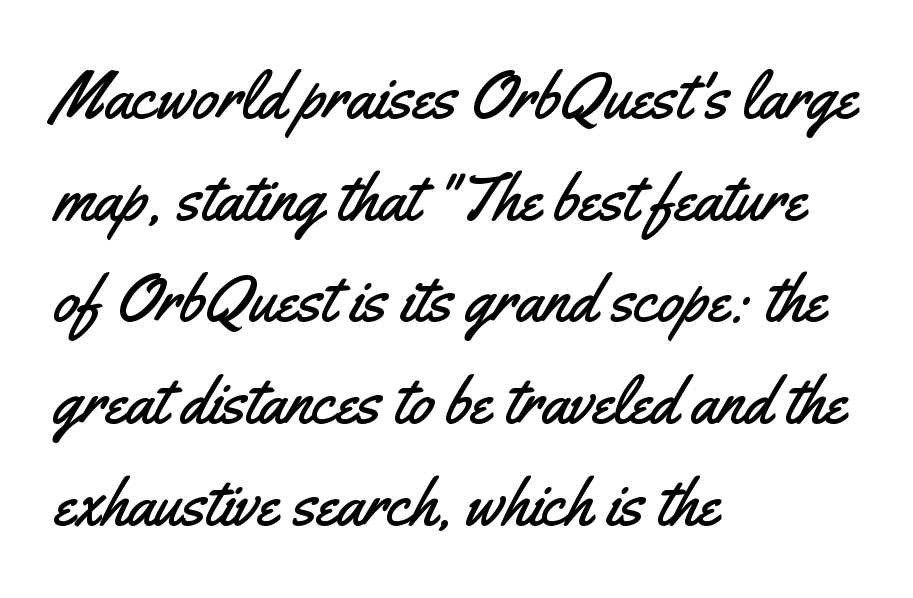
Q: Is the text italic (slanted)? A: Yes.
Q: Is the typeface a serif or a sans-serif typeface? A: Sans-serif.
Q: Is the text underlined? A: No.
Q: How is the paragraph aligned? A: Left-aligned.
Q: Is the spacing between letters normal or unusually wide? A: Normal.
Q: Is the spacing between lines tight, normal or loose? A: Normal.
Q: Width (condensed, normal, or wide)? A: Condensed.
Q: Stroke contrast? A: Medium.
Q: x-height? A: Small.
Q: Monospaced? A: No.
